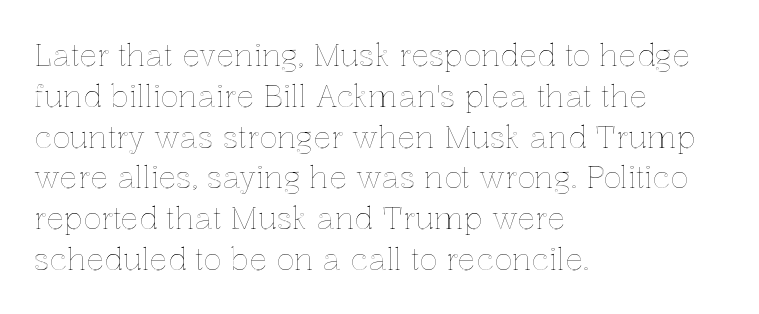
The type sits square on the baseline with zero lean. Is the block centered? No — it sits flush against the left margin. A bare baseline throughout the passage. This sample keeps an unexceptional amount of space between lines. Here the designer chose a conventional face with non-uniform glyph widths.
